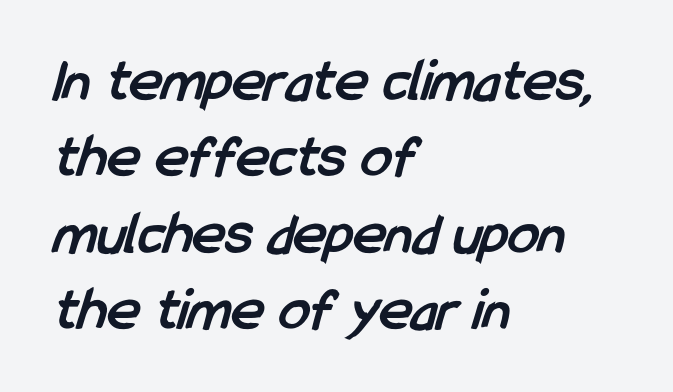
Q: Is the text bold? A: Yes.
Q: Is the typeface a serif or a sans-serif typeface? A: Sans-serif.
Q: Is the text underlined? A: No.
Q: How is the paragraph aligned? A: Left-aligned.
Q: Is the spacing between letters normal or unusually wide? A: Normal.
Q: Width (condensed, normal, or wide)? A: Condensed.
Q: Stroke contrast? A: Low.
Q: x-height? A: Medium.
Q: Monospaced? A: No.
